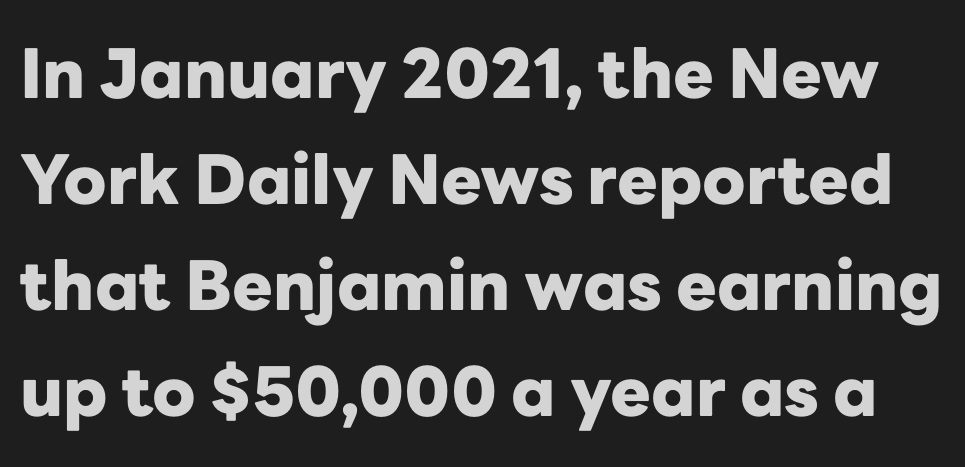
Q: Is the text bold? A: Yes.
Q: Is the text italic (slanted)? A: No, it is upright.
Q: Is the typeface a serif or a sans-serif typeface? A: Sans-serif.
Q: Is the text underlined? A: No.
Q: Is the spacing between letters normal or unusually wide? A: Normal.
Q: Is the spacing between lines tight, normal or loose? A: Normal.
Q: Width (condensed, normal, or wide)? A: Normal.
Q: Stroke contrast? A: Low.
Q: x-height? A: Medium.
Q: Monospaced? A: No.
